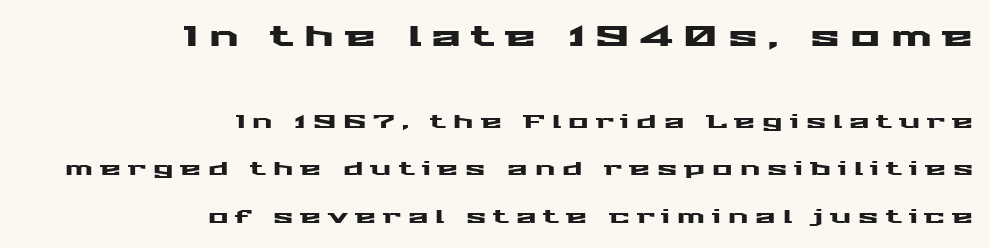
{"serif": "no", "italic": "no", "width": "wide", "stroke_contrast": "medium", "x_height": "medium", "monospaced": "no", "underline": "no", "align": "right", "line_spacing": "loose", "line_spacing_ratio": 2.49, "letter_spacing": "wide", "letter_spacing_em": 0.37, "larger_block": "first", "size_ratio": 1.47, "glyph_px": 28}
